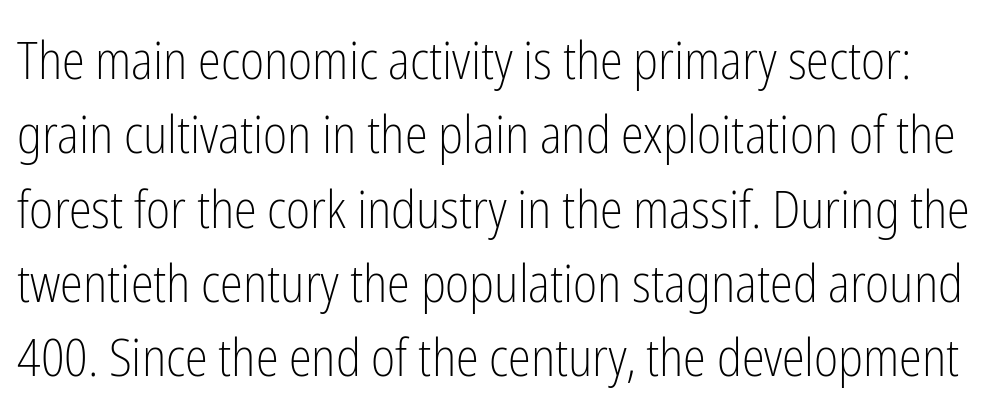
{"serif": "no", "italic": "no", "bold": "no", "weight": "light", "width": "condensed", "stroke_contrast": "low", "x_height": "medium", "monospaced": "no", "underline": "no", "line_spacing": "normal", "line_spacing_ratio": 1.43, "letter_spacing": "normal", "letter_spacing_em": 0.0, "glyph_px": 52}
